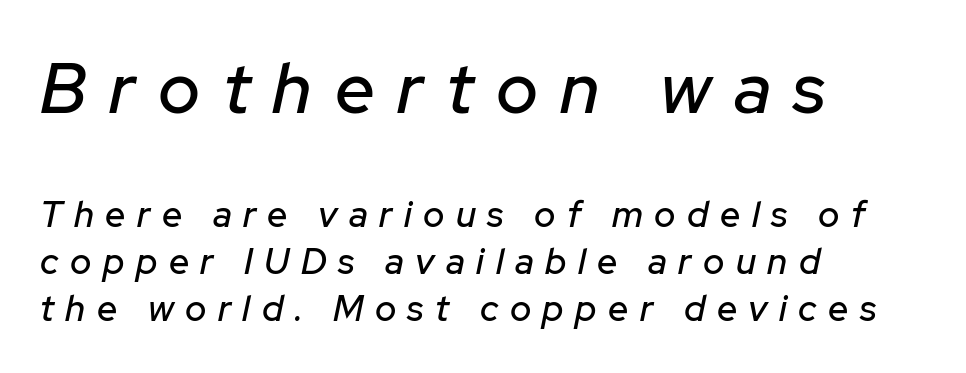
The image shows 71 px text type, italic (leaning right); set left-aligned, normal line spacing (1.31x), unusually wide letter spacing (+0.32 em), not underlined; the first (top) block is 1.97x larger; low stroke contrast and a medium x-height.
